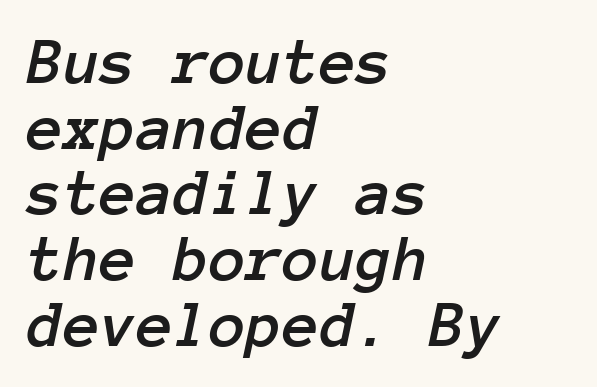
{"italic": "yes", "lean": "right", "slant_degrees": 12, "width": "normal", "stroke_contrast": "low", "x_height": "medium", "monospaced": "yes", "underline": "no", "align": "left", "line_spacing": "tight", "line_spacing_ratio": 0.98, "letter_spacing": "normal", "letter_spacing_em": 0.0, "glyph_px": 67}
